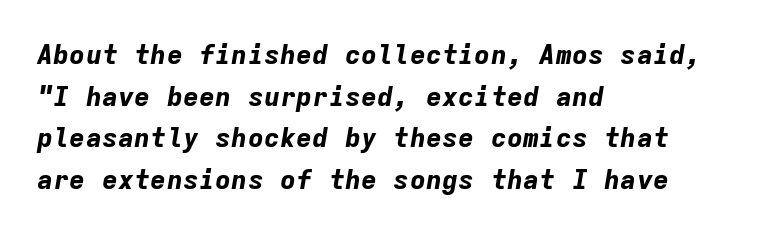
Q: Is the text bold? A: Yes.
Q: Is the text italic (slanted)? A: Yes, it leans right by about 9 degrees.
Q: Is the text underlined? A: No.
Q: How is the paragraph aligned? A: Left-aligned.
Q: Is the spacing between letters normal or unusually wide? A: Normal.
Q: Is the spacing between lines tight, normal or loose? A: Normal.
